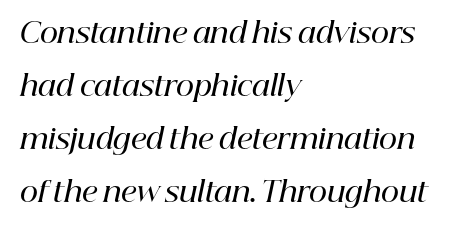
{"serif": "yes", "italic": "yes", "lean": "right", "slant_degrees": 12, "bold": "semi", "weight": "semibold", "width": "normal", "stroke_contrast": "high", "x_height": "medium", "monospaced": "no", "underline": "no", "align": "left", "line_spacing_ratio": 1.89, "letter_spacing": "normal", "letter_spacing_em": 0.0, "glyph_px": 28}
